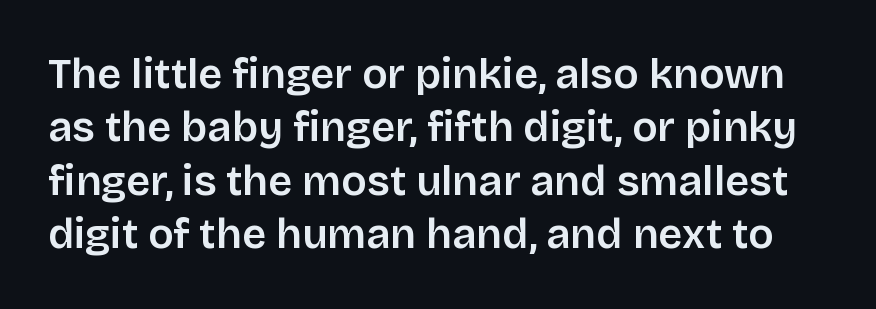
Q: Is the text bold? A: Semi-bold.
Q: Is the text italic (slanted)? A: No, it is upright.
Q: Is the typeface a serif or a sans-serif typeface? A: Sans-serif.
Q: Is the text underlined? A: No.
Q: Is the spacing between letters normal or unusually wide? A: Normal.
Q: Is the spacing between lines tight, normal or loose? A: Normal.
Q: Width (condensed, normal, or wide)? A: Normal.
Q: Stroke contrast? A: Low.
Q: x-height? A: Large.
Q: Monospaced? A: No.
